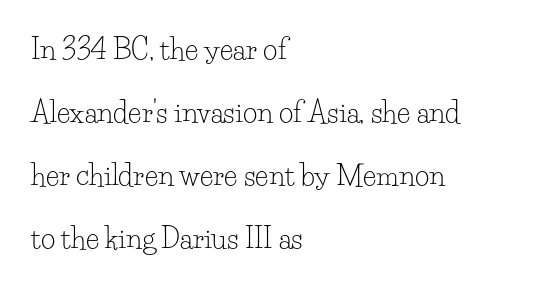
{"serif": "yes", "italic": "no", "bold": "no", "weight": "light", "width": "normal", "stroke_contrast": "low", "x_height": "small", "monospaced": "no", "underline": "no", "align": "left", "line_spacing": "loose", "line_spacing_ratio": 2.25, "letter_spacing": "normal", "letter_spacing_em": 0.0, "glyph_px": 28}
